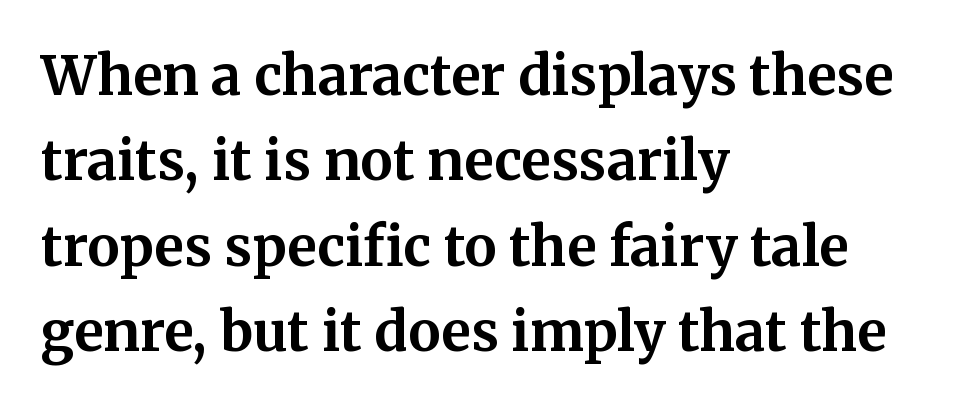
{"serif": "yes", "italic": "no", "bold": "yes", "weight": "bold", "width": "normal", "stroke_contrast": "medium", "x_height": "medium", "monospaced": "no", "underline": "no", "align": "left", "line_spacing": "normal", "line_spacing_ratio": 1.58, "letter_spacing": "normal", "letter_spacing_em": 0.0, "glyph_px": 54}
